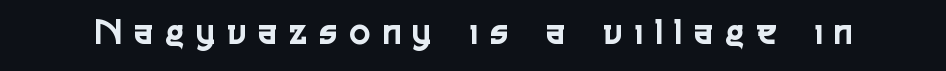
{"serif": "no", "italic": "no", "width": "condensed", "x_height": "medium", "monospaced": "no", "underline": "no", "letter_spacing": "wide", "letter_spacing_em": 0.35, "glyph_px": 38}
